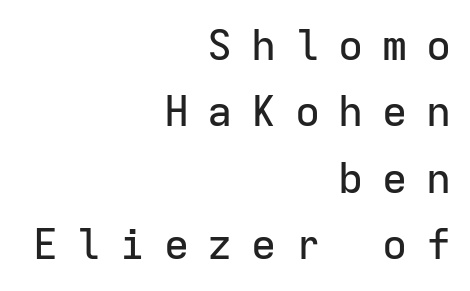
The image shows 42 px sans-serif type, upright, monospaced; set right-aligned, normal line spacing (1.58x), unusually wide letter spacing (+0.44 em), not underlined; low stroke contrast and a medium x-height.
